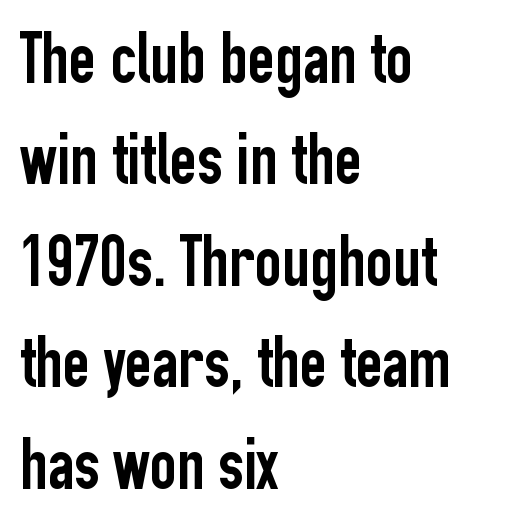
{"serif": "no", "italic": "no", "width": "condensed", "stroke_contrast": "low", "x_height": "medium", "monospaced": "no", "underline": "no", "align": "left", "line_spacing": "normal", "line_spacing_ratio": 1.39, "letter_spacing": "normal", "letter_spacing_em": 0.0, "glyph_px": 73}
